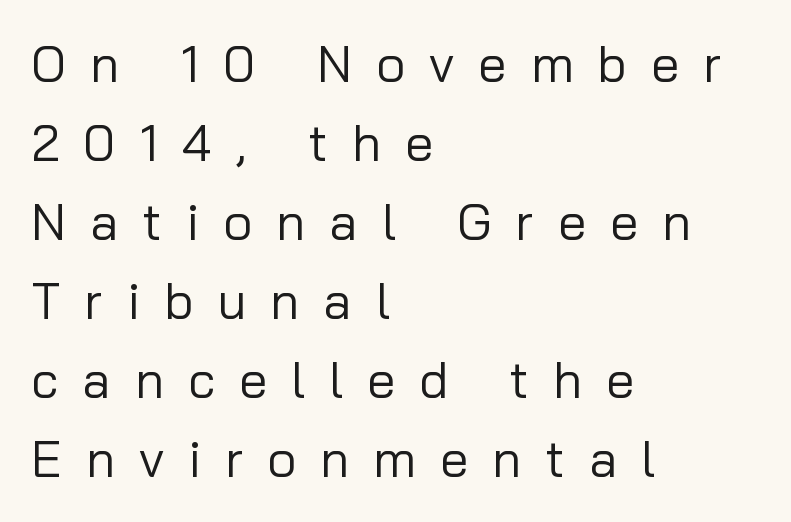
Q: Is the text bold? A: No.
Q: Is the text italic (slanted)? A: No, it is upright.
Q: Is the typeface a serif or a sans-serif typeface? A: Sans-serif.
Q: Is the text underlined? A: No.
Q: How is the paragraph aligned? A: Left-aligned.
Q: Is the spacing between letters normal or unusually wide? A: Unusually wide.
Q: Is the spacing between lines tight, normal or loose? A: Normal.
Q: Width (condensed, normal, or wide)? A: Normal.
Q: Stroke contrast? A: Low.
Q: x-height? A: Medium.
Q: Monospaced? A: No.
